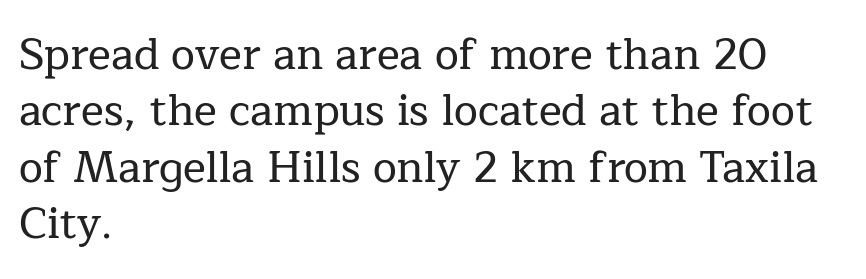
Q: Is the text italic (slanted)? A: No, it is upright.
Q: Is the typeface a serif or a sans-serif typeface? A: Serif.
Q: Is the text underlined? A: No.
Q: How is the paragraph aligned? A: Left-aligned.
Q: Is the spacing between letters normal or unusually wide? A: Normal.
Q: Is the spacing between lines tight, normal or loose? A: Normal.
Q: Width (condensed, normal, or wide)? A: Normal.
Q: Stroke contrast? A: Low.
Q: x-height? A: Medium.
Q: Monospaced? A: No.
